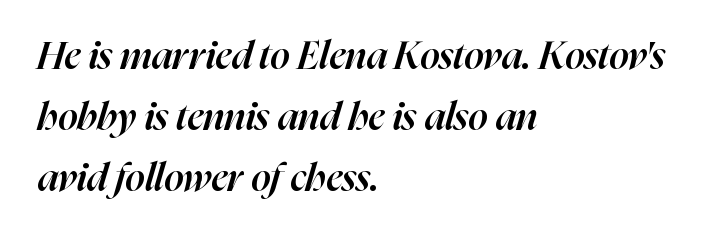
Casual observation: everything's shoved over to the left. Lines of text with bare space underneath. The type is set solid horizontally, with unmodified tracking. Caption: semibold face, moderately heavy strokes. Italic? Definitely — the glyphs are oblique. Do the characters align in a grid? No, the font is proportional.
